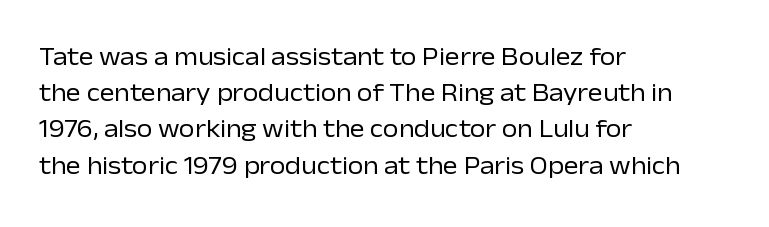
The cut favours lightness, reaching ordinary text weight at its darkest. Left-aligned paragraph, ragged on the right. There is no visible air inserted between adjacent glyphs. Has an underline been added? It has not. Upright lettering throughout. Leading matches the norm, producing a regular column.
